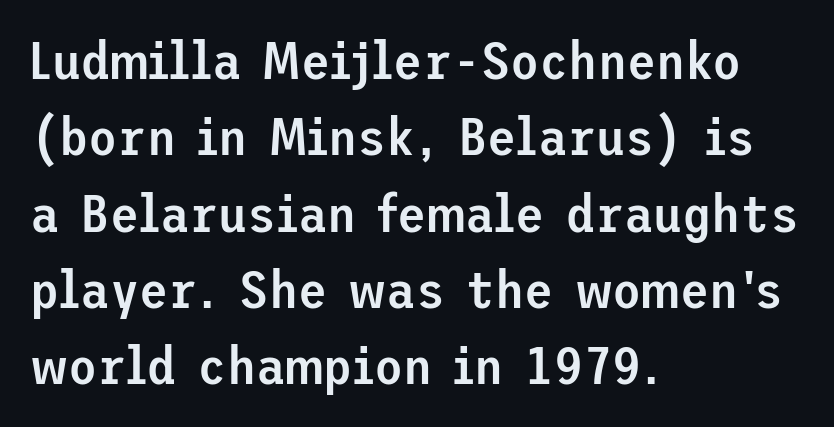
The image shows 53 px semibold sans-serif type, upright; set left-aligned, normal line spacing (1.44x), normal letter spacing, not underlined; low stroke contrast and a medium x-height.
